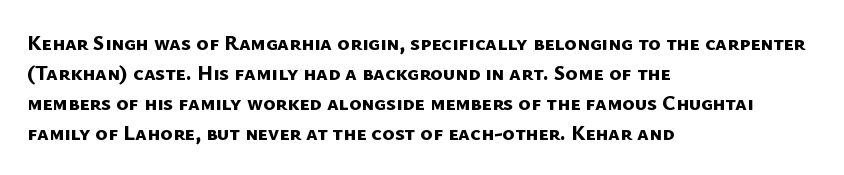
Vertical spacing — default. Strokes here are thick enough to call this a true bold. A typesetter would call this zero additional tracking. The glyphs are unaccompanied by any horizontal stroke below them.
